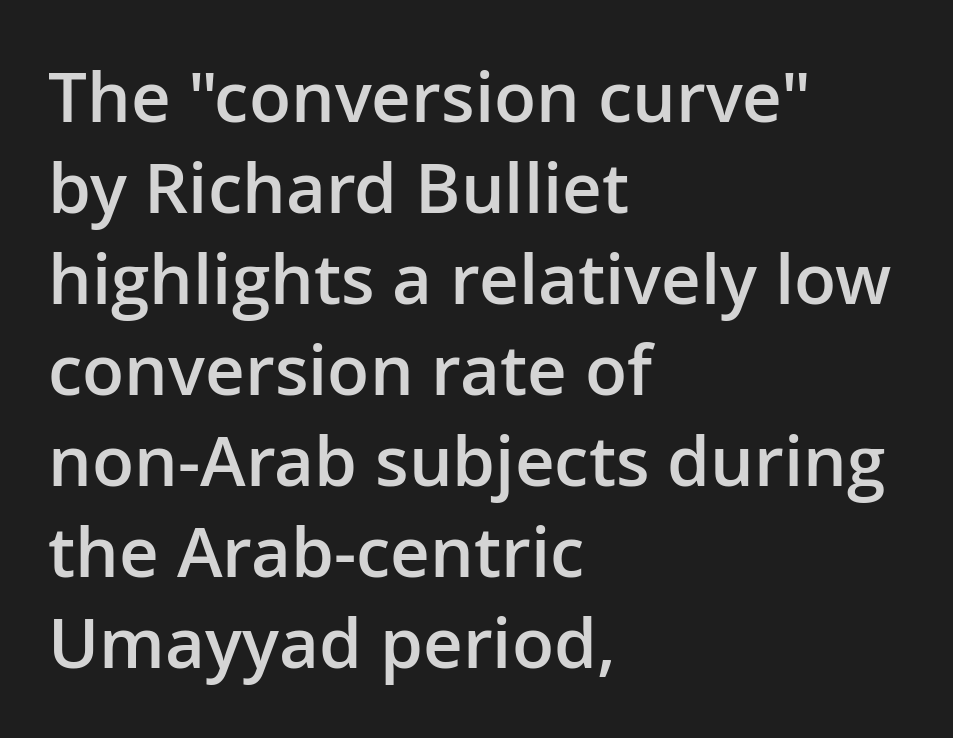
{"serif": "no", "italic": "no", "bold": "semi", "weight": "semibold", "width": "normal", "stroke_contrast": "low", "x_height": "medium", "monospaced": "no", "underline": "no", "align": "left", "line_spacing": "normal", "line_spacing_ratio": 1.32, "letter_spacing": "normal", "letter_spacing_em": 0.0, "glyph_px": 69}
